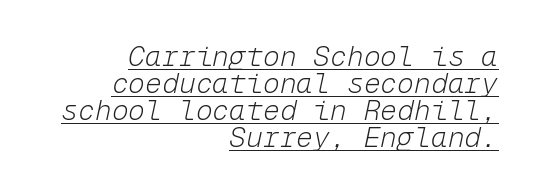
Q: Is the text bold? A: No.
Q: Is the text italic (slanted)? A: Yes, it leans right by about 12 degrees.
Q: Is the text underlined? A: Yes.
Q: How is the paragraph aligned? A: Right-aligned.
Q: Is the spacing between letters normal or unusually wide? A: Normal.
Q: Is the spacing between lines tight, normal or loose? A: Tight.
Q: Width (condensed, normal, or wide)? A: Normal.
Q: Stroke contrast? A: Low.
Q: x-height? A: Medium.
Q: Monospaced? A: Yes.
